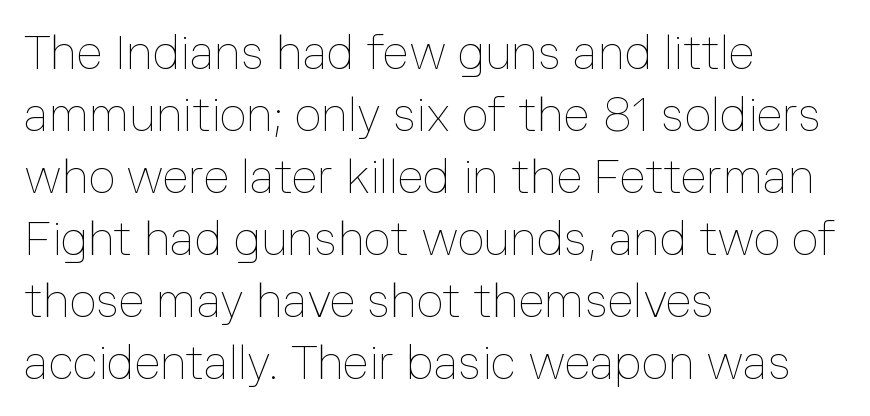
{"italic": "no", "bold": "no", "weight": "thin", "width": "normal", "stroke_contrast": "low", "x_height": "medium", "monospaced": "no", "underline": "no", "align": "left", "line_spacing": "normal", "line_spacing_ratio": 1.32, "letter_spacing": "normal", "letter_spacing_em": 0.0, "glyph_px": 47}
